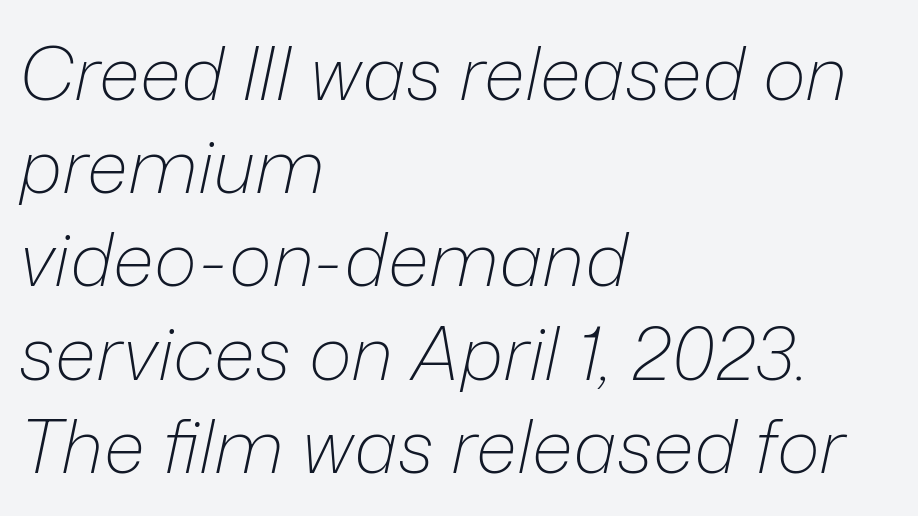
{"italic": "yes", "lean": "right", "slant_degrees": 12, "bold": "no", "weight": "light", "width": "normal", "stroke_contrast": "low", "x_height": "medium", "monospaced": "no", "underline": "no", "align": "left", "line_spacing": "normal", "line_spacing_ratio": 1.26, "letter_spacing": "normal", "letter_spacing_em": 0.0, "glyph_px": 74}
